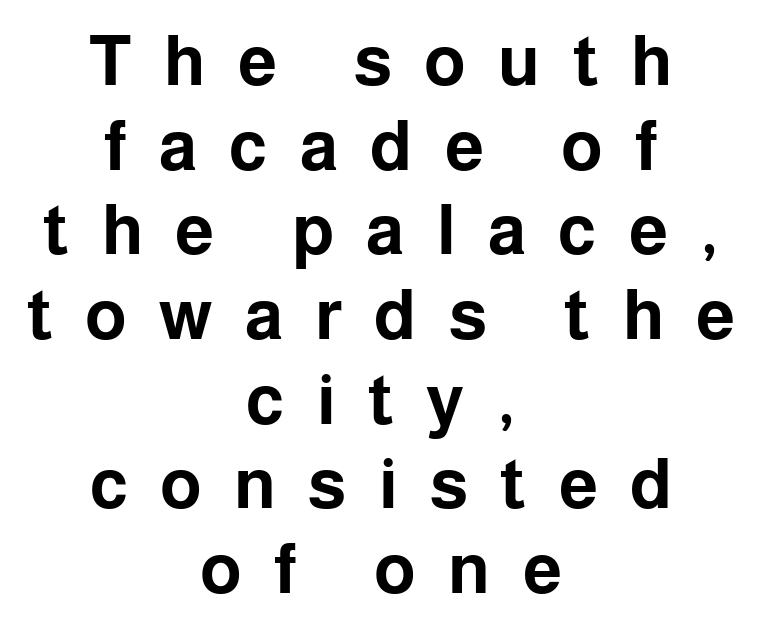
Words float on clear page, feet unadorned. Designer's note — italics off, roman on. Substantial extra tracking has been applied to these lines. Do the characters align in a grid? No, the font is proportional. Look at the bottom of the vertical strokes: they stop flat, with no serifs. Heavy, bold letterforms.
